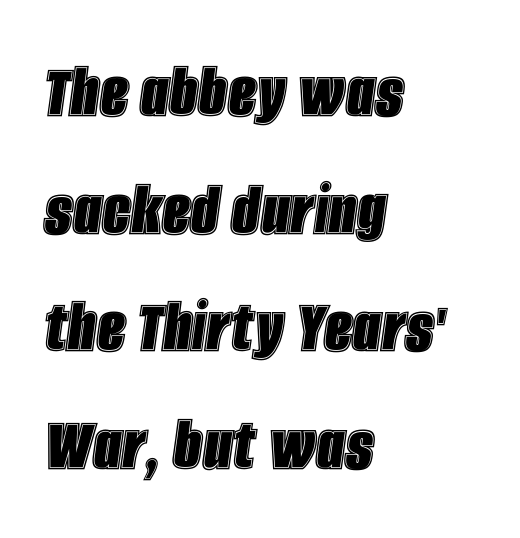
The image shows 79 px condensed type, italic (leaning right); set left-aligned, normal line spacing (1.49x), normal letter spacing, not underlined; a large x-height.
